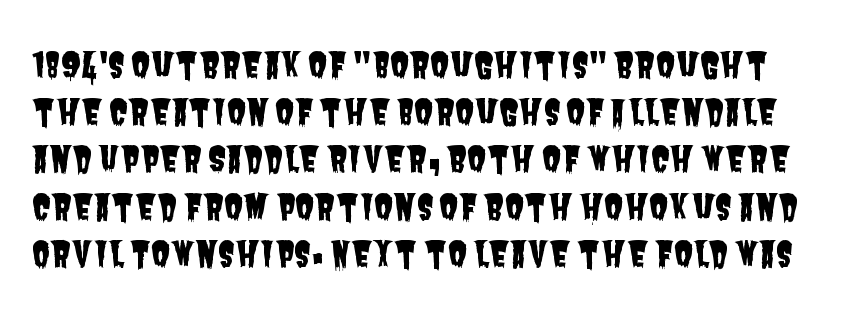
The image shows 35 px condensed sans-serif type; set normal line spacing (1.35x), normal letter spacing, not underlined; low stroke contrast and a large x-height.
